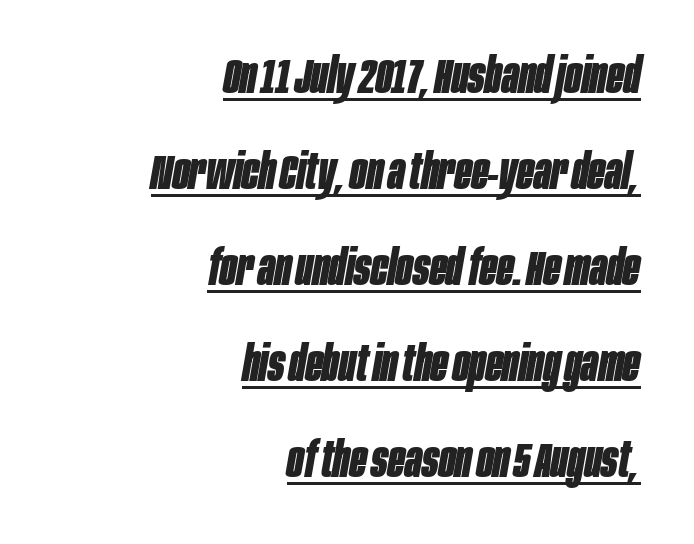
Q: Is the text bold? A: Yes.
Q: Is the text italic (slanted)? A: Yes, it leans right by about 10 degrees.
Q: Is the text underlined? A: Yes.
Q: How is the paragraph aligned? A: Right-aligned.
Q: Is the spacing between letters normal or unusually wide? A: Normal.
Q: Is the spacing between lines tight, normal or loose? A: Loose.
Q: Width (condensed, normal, or wide)? A: Condensed.
Q: Stroke contrast? A: Low.
Q: x-height? A: Large.
Q: Monospaced? A: No.
